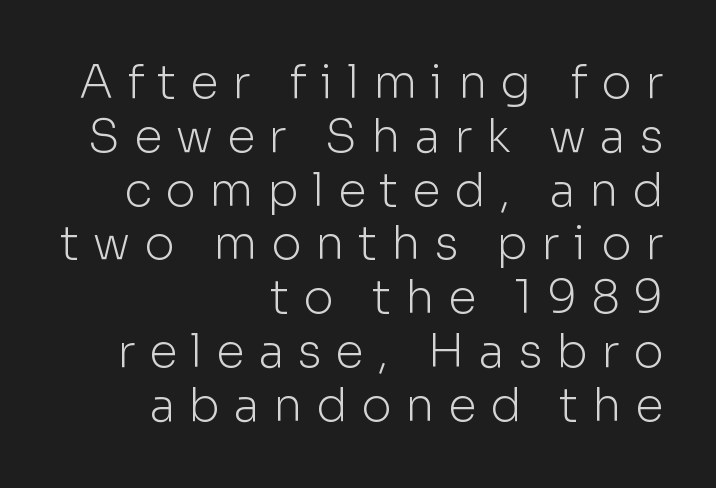
Q: Is the text bold? A: No.
Q: Is the text italic (slanted)? A: No, it is upright.
Q: Is the typeface a serif or a sans-serif typeface? A: Sans-serif.
Q: Is the text underlined? A: No.
Q: How is the paragraph aligned? A: Right-aligned.
Q: Is the spacing between letters normal or unusually wide? A: Unusually wide.
Q: Width (condensed, normal, or wide)? A: Normal.
Q: Stroke contrast? A: Low.
Q: x-height? A: Medium.
Q: Monospaced? A: No.
